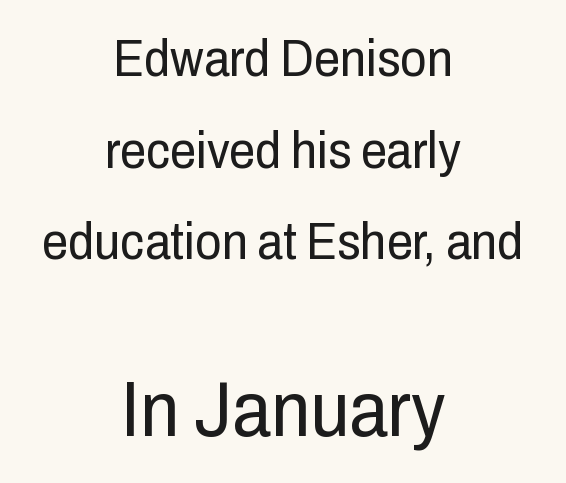
The image shows 78 px regular-weight, condensed sans-serif type, upright; set centered, line spacing 1.76x, normal letter spacing, not underlined; the second (bottom) block is 1.5x larger; low stroke contrast and a medium x-height.
